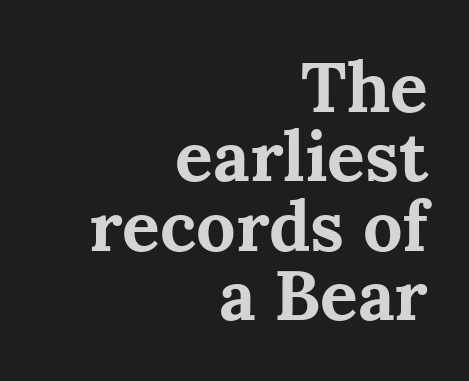
{"serif": "yes", "italic": "no", "bold": "yes", "weight": "bold", "width": "normal", "stroke_contrast": "medium", "x_height": "medium", "monospaced": "no", "underline": "no", "align": "right", "line_spacing": "tight", "line_spacing_ratio": 0.99, "letter_spacing": "normal", "letter_spacing_em": 0.0, "glyph_px": 70}
